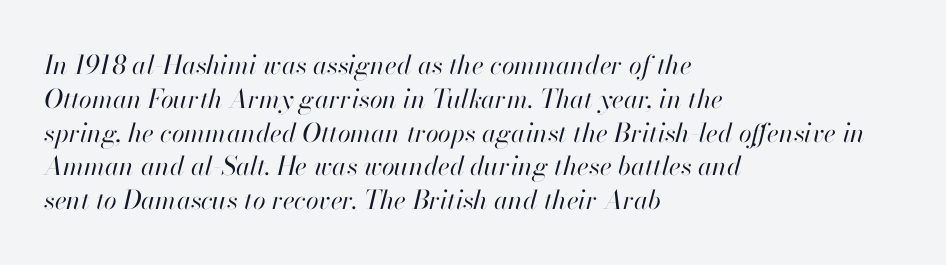
Q: Is the text bold? A: No.
Q: Is the text italic (slanted)? A: Yes, it leans right by about 13 degrees.
Q: Is the text underlined? A: No.
Q: How is the paragraph aligned? A: Left-aligned.
Q: Is the spacing between letters normal or unusually wide? A: Normal.
Q: Is the spacing between lines tight, normal or loose? A: Normal.
